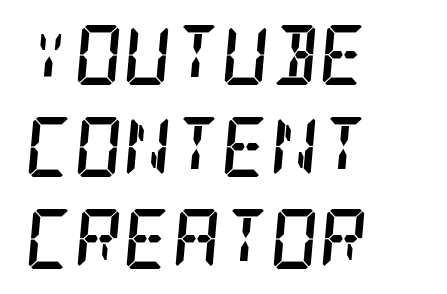
Q: Is the text bold? A: Yes.
Q: Is the text italic (slanted)? A: Yes, it leans right by about 5 degrees.
Q: Is the typeface a serif or a sans-serif typeface? A: Serif.
Q: Is the text underlined? A: No.
Q: How is the paragraph aligned? A: Left-aligned.
Q: Is the spacing between letters normal or unusually wide? A: Normal.
Q: Is the spacing between lines tight, normal or loose? A: Normal.
Q: Width (condensed, normal, or wide)? A: Condensed.
Q: Stroke contrast? A: Low.
Q: x-height? A: Large.
